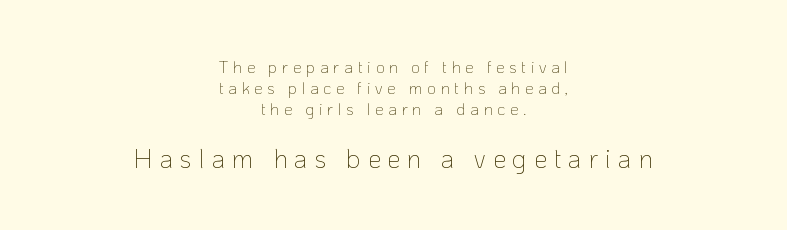
The image shows 26 px text type, upright; set centered, normal line spacing (1.25x), unusually wide letter spacing (+0.27 em), not underlined; the second (bottom) block is 1.53x larger.
